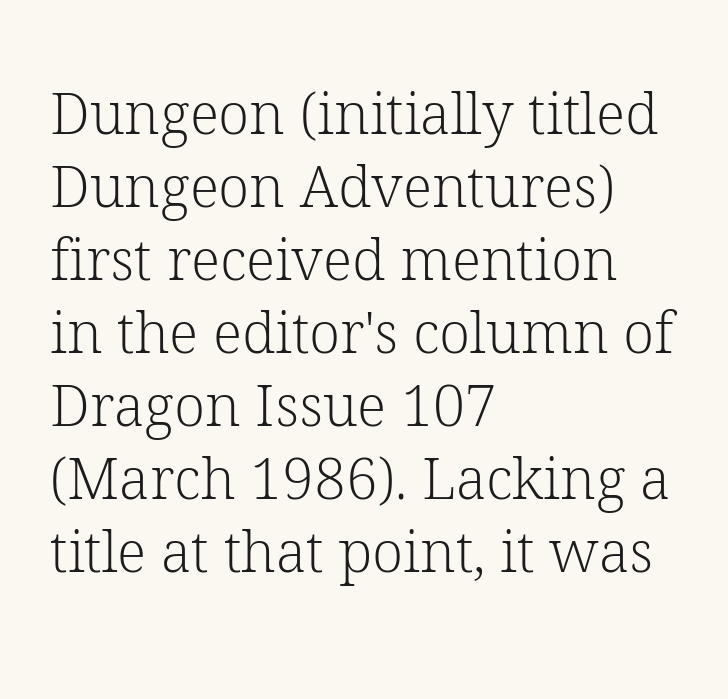
Heaviness? Minimal to ordinary, like unemphasized prose. Proportional: the letters do not fall into vertical columns. Visually the block forms a straight wall on the left and a jagged coastline on the right. A bare baseline throughout the passage. If you measured baseline to baseline, you'd find a middling distance.
